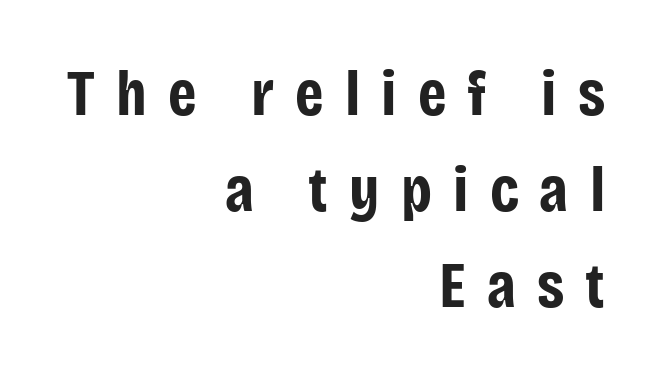
The image shows 64 px bold, condensed sans-serif type, upright; set right-aligned, normal line spacing (1.5x), unusually wide letter spacing (+0.33 em), not underlined; low stroke contrast and a large x-height.
